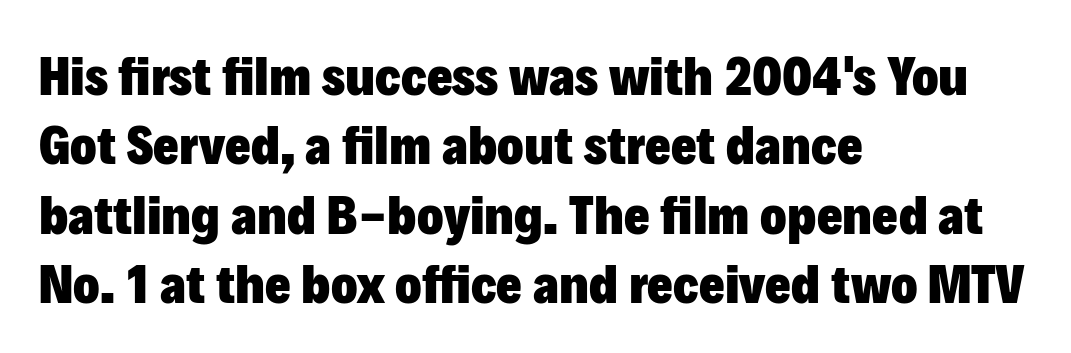
{"serif": "no", "italic": "no", "bold": "yes", "weight": "heavy", "width": "normal", "stroke_contrast": "low", "x_height": "medium", "monospaced": "no", "underline": "no", "align": "left", "line_spacing": "normal", "line_spacing_ratio": 1.26, "letter_spacing": "normal", "letter_spacing_em": 0.0, "glyph_px": 55}
